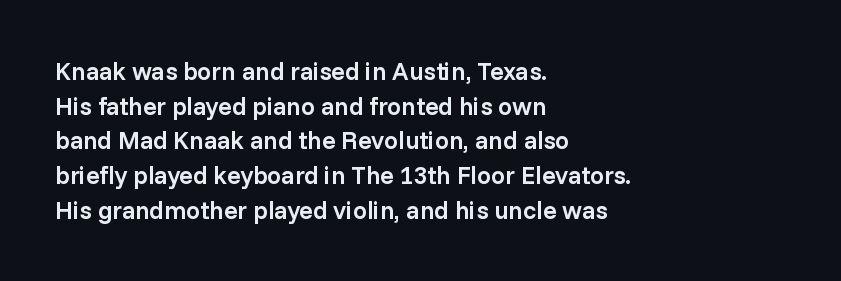
The image shows 25 px text type, upright; set left-aligned, normal line spacing (1.39x), normal letter spacing, not underlined.
